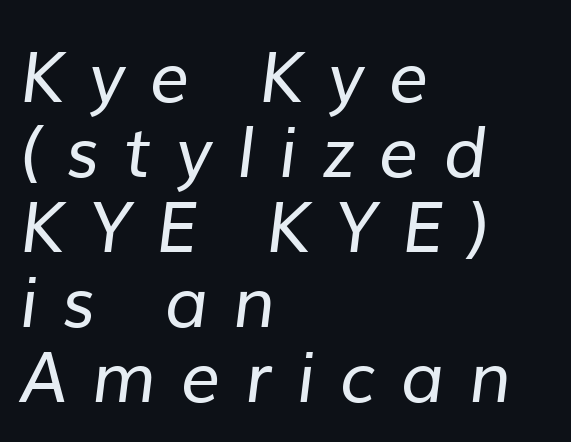
The image shows 70 px regular-weight sans-serif type; set left-aligned, tight line spacing (1.07x), unusually wide letter spacing (+0.35 em), not underlined; low stroke contrast and a medium x-height.
